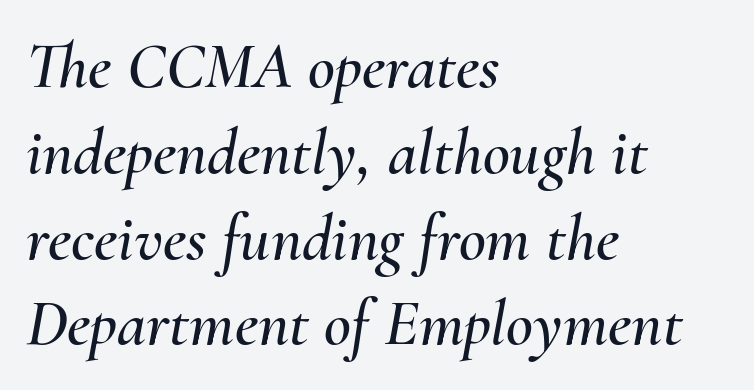
{"italic": "yes", "lean": "right", "slant_degrees": 10, "width": "normal", "stroke_contrast": "medium", "x_height": "small", "monospaced": "no", "underline": "no", "align": "left", "line_spacing": "normal", "line_spacing_ratio": 1.3, "letter_spacing": "normal", "letter_spacing_em": 0.0, "glyph_px": 66}
